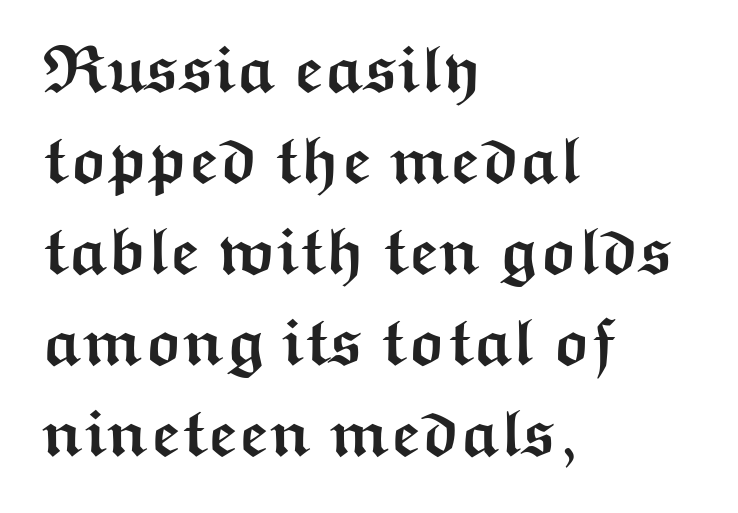
{"serif": "no", "italic": "no", "bold": "yes", "weight": "semibold", "width": "wide", "stroke_contrast": "medium", "x_height": "medium", "monospaced": "no", "underline": "no", "align": "left", "line_spacing": "normal", "line_spacing_ratio": 1.38, "letter_spacing": "normal", "letter_spacing_em": 0.0, "glyph_px": 66}
